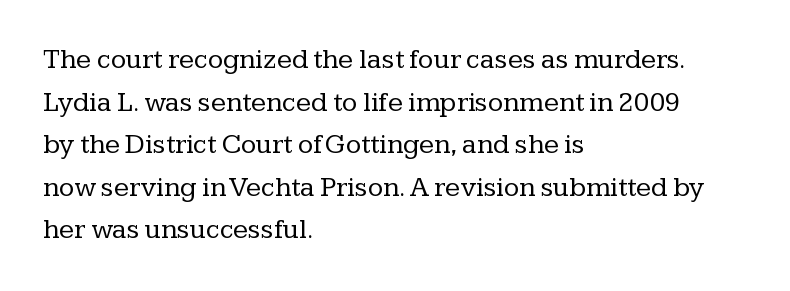
To sum up the face: it has serifs. Looks like regular typesetting: each glyph gets only the width it needs. What stands out about the letter spacing? Nothing — it is the standard amount. Where is the straight margin? On the left. Unlike italic type, these characters show no tilt at all. The rendering uses a moderate line-height, typical for paragraphs.
